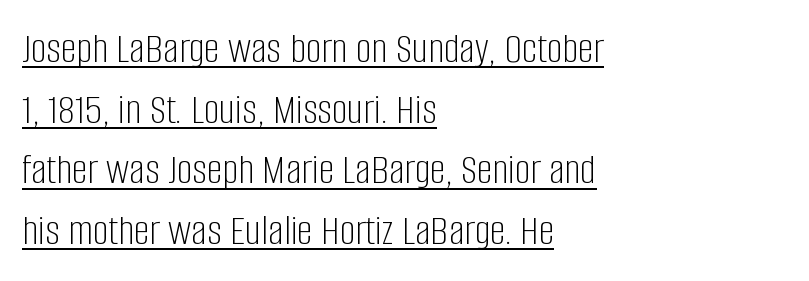
Q: Is the text bold? A: No.
Q: Is the text italic (slanted)? A: No, it is upright.
Q: Is the typeface a serif or a sans-serif typeface? A: Sans-serif.
Q: Is the text underlined? A: Yes.
Q: How is the paragraph aligned? A: Left-aligned.
Q: Is the spacing between letters normal or unusually wide? A: Normal.
Q: Is the spacing between lines tight, normal or loose? A: Normal.
Q: Width (condensed, normal, or wide)? A: Condensed.
Q: Stroke contrast? A: Low.
Q: x-height? A: Large.
Q: Monospaced? A: No.
